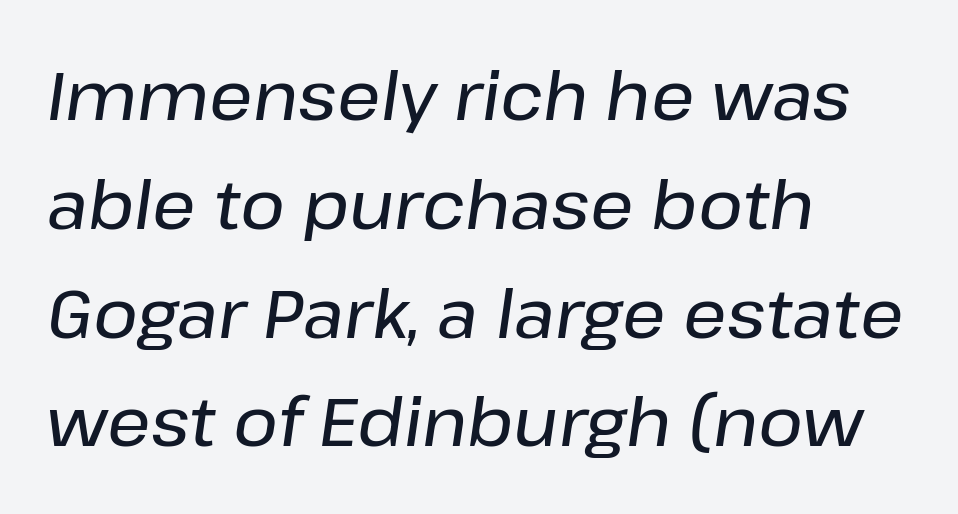
Q: Is the text italic (slanted)? A: Yes, it leans right by about 8 degrees.
Q: Is the text underlined? A: No.
Q: How is the paragraph aligned? A: Left-aligned.
Q: Is the spacing between letters normal or unusually wide? A: Normal.
Q: Is the spacing between lines tight, normal or loose? A: Normal.
Q: Width (condensed, normal, or wide)? A: Normal.
Q: Stroke contrast? A: Low.
Q: x-height? A: Medium.
Q: Monospaced? A: No.
